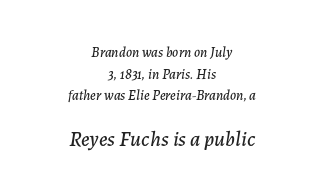
Q: Is the text italic (slanted)? A: Yes, it leans right by about 7 degrees.
Q: Is the text underlined? A: No.
Q: How is the paragraph aligned? A: Centered.
Q: Is the spacing between letters normal or unusually wide? A: Normal.
Q: Is the spacing between lines tight, normal or loose? A: Normal.
Q: Which block of text is set in a larger size, the first (top) or the second (bottom)? A: The second (bottom) one.
